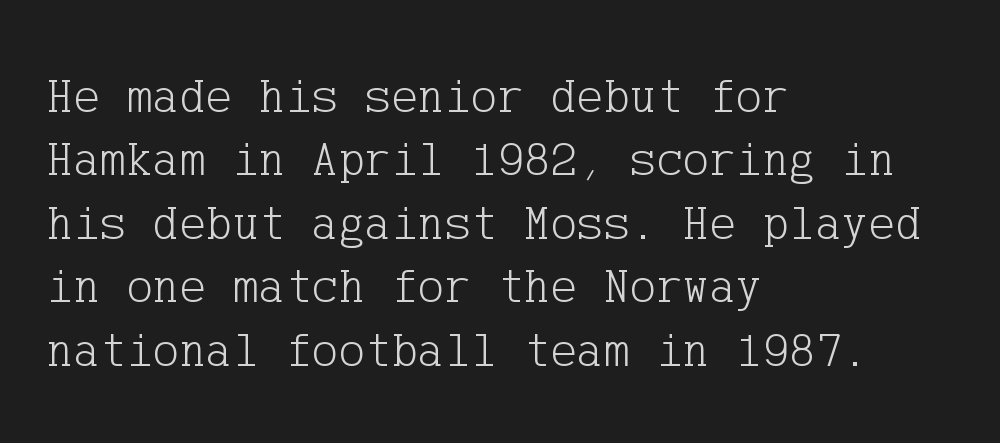
The image shows 50 px light serif type, upright; set left-aligned, normal line spacing (1.27x), normal letter spacing, not underlined; low stroke contrast and a medium x-height.
